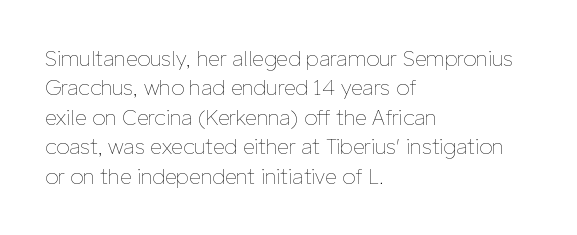
The image shows 21 px text type, upright; set left-aligned, normal line spacing (1.4x), normal letter spacing, not underlined.
